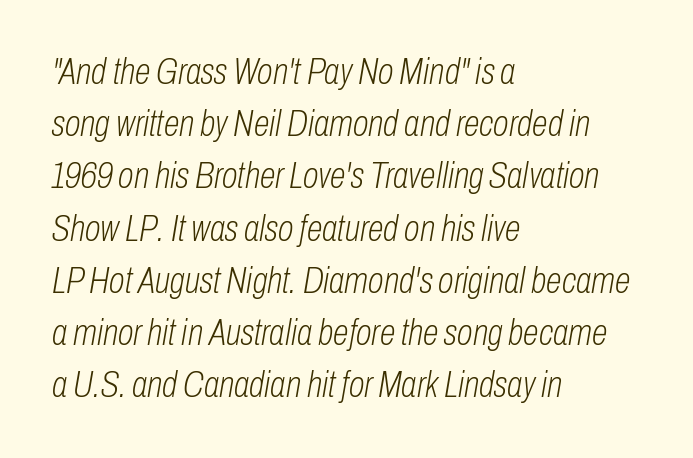
The rendering uses natural spacing where letterforms have individual widths. The strokes are not fattened; the text isn't bold. The designer left line spacing at the default. In terms of posture, this sample is oblique. These lines keep a tight, regular rhythm from letter to letter. Short and long lines alike share a common starting point at left.
